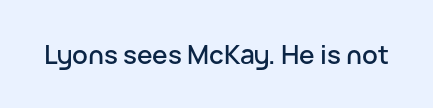
The image shows 26 px text type, upright; set normal letter spacing, not underlined.
